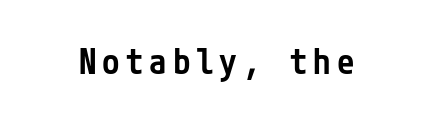
{"serif": "no", "italic": "no", "bold": "semi", "weight": "semibold", "width": "condensed", "stroke_contrast": "low", "x_height": "medium", "underline": "no", "glyph_px": 35}
